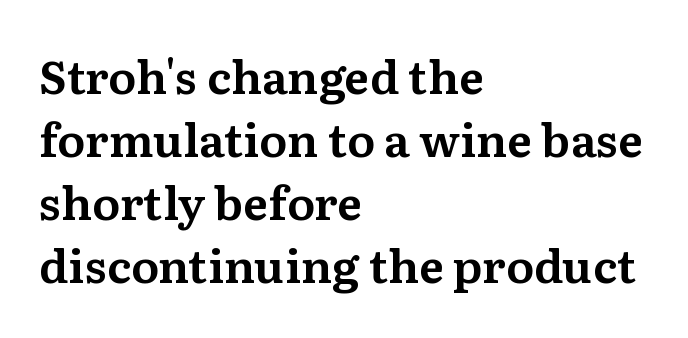
Horizontal alignment here is leftward, the default for most running prose. The face used here is seriffed, in the tradition of book romans. Here the designer chose a conventional face with non-uniform glyph widths. The face used here is rendered with its standard letterfit.
